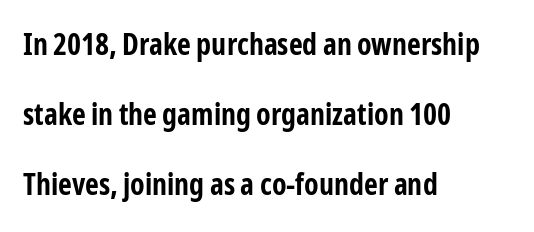
Q: Is the text bold? A: Yes.
Q: Is the text italic (slanted)? A: No, it is upright.
Q: Is the typeface a serif or a sans-serif typeface? A: Sans-serif.
Q: Is the text underlined? A: No.
Q: How is the paragraph aligned? A: Left-aligned.
Q: Is the spacing between letters normal or unusually wide? A: Normal.
Q: Is the spacing between lines tight, normal or loose? A: Loose.
Q: Width (condensed, normal, or wide)? A: Condensed.
Q: Stroke contrast? A: Low.
Q: x-height? A: Medium.
Q: Monospaced? A: No.
